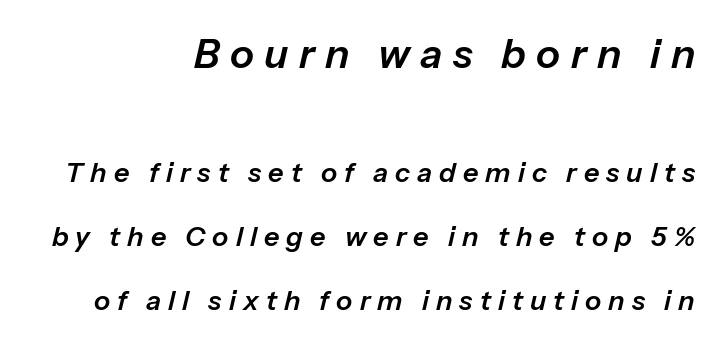
Q: Is the text italic (slanted)? A: Yes, it leans right by about 13 degrees.
Q: Is the text underlined? A: No.
Q: How is the paragraph aligned? A: Right-aligned.
Q: Is the spacing between letters normal or unusually wide? A: Unusually wide.
Q: Is the spacing between lines tight, normal or loose? A: Loose.
Q: Which block of text is set in a larger size, the first (top) or the second (bottom)? A: The first (top) one.
Q: Width (condensed, normal, or wide)? A: Normal.
Q: Stroke contrast? A: Low.
Q: x-height? A: Medium.
Q: Monospaced? A: No.
